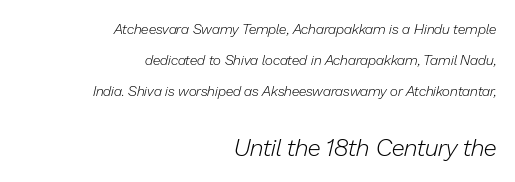
Characters follow at the spacing the type designer built in. Each stroke keeps to a modest, everyday thickness or less. Layout note: lines flush right. The later block is typeset at a bigger size than the earlier block. Check the space under the baseline: it is left empty. The whole block is typeset with a tilt.
